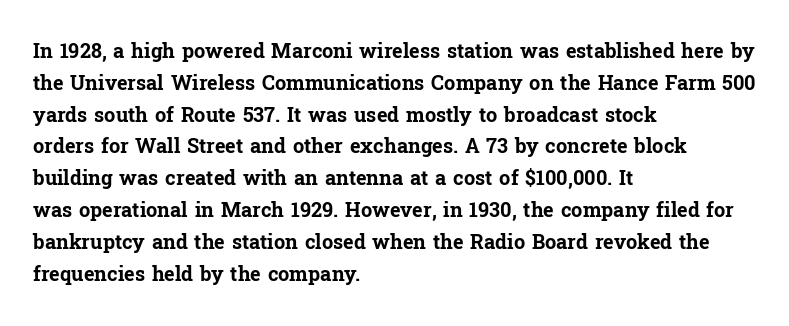
The image shows 20 px bold type, upright; set left-aligned, normal line spacing (1.59x), normal letter spacing, not underlined.
